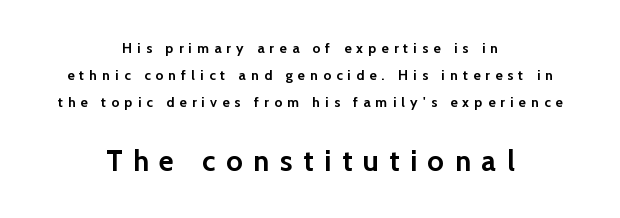
Q: Is the text bold? A: Yes.
Q: Is the text italic (slanted)? A: No, it is upright.
Q: Is the typeface a serif or a sans-serif typeface? A: Sans-serif.
Q: Is the text underlined? A: No.
Q: How is the paragraph aligned? A: Centered.
Q: Is the spacing between letters normal or unusually wide? A: Unusually wide.
Q: Is the spacing between lines tight, normal or loose? A: Loose.
Q: Which block of text is set in a larger size, the first (top) or the second (bottom)? A: The second (bottom) one.
Q: Width (condensed, normal, or wide)? A: Normal.
Q: Stroke contrast? A: Low.
Q: x-height? A: Medium.
Q: Monospaced? A: No.
